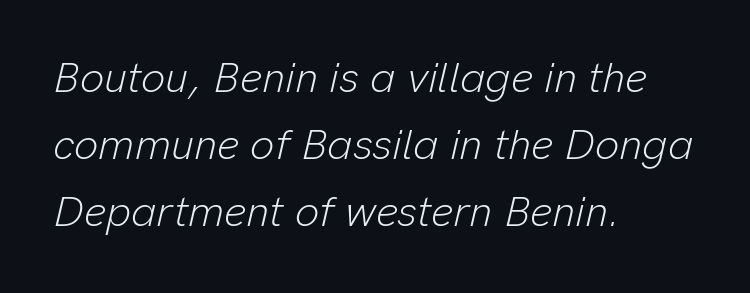
Q: Is the text bold? A: No.
Q: Is the text italic (slanted)? A: Yes, it leans right by about 13 degrees.
Q: Is the text underlined? A: No.
Q: How is the paragraph aligned? A: Left-aligned.
Q: Is the spacing between letters normal or unusually wide? A: Normal.
Q: Is the spacing between lines tight, normal or loose? A: Normal.
Q: Width (condensed, normal, or wide)? A: Normal.
Q: Stroke contrast? A: Low.
Q: x-height? A: Medium.
Q: Monospaced? A: No.
